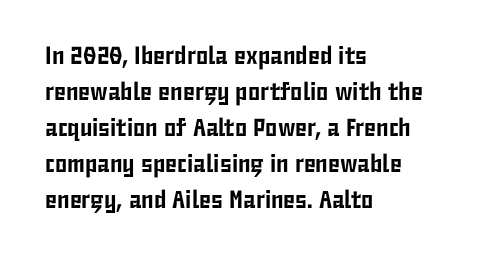
Q: Is the text italic (slanted)? A: No, it is upright.
Q: Is the text underlined? A: No.
Q: How is the paragraph aligned? A: Left-aligned.
Q: Is the spacing between letters normal or unusually wide? A: Normal.
Q: Is the spacing between lines tight, normal or loose? A: Normal.
